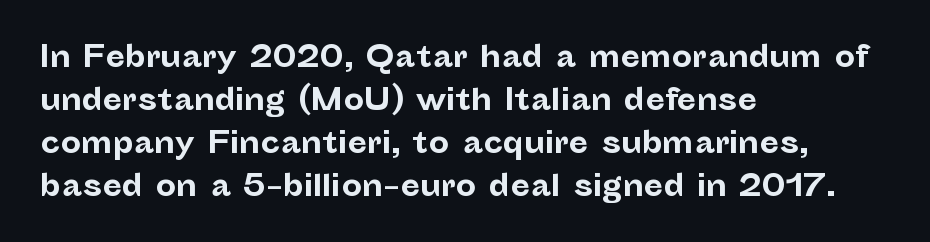
The image shows 29 px bold sans-serif type, upright; set left-aligned, normal line spacing (1.48x), normal letter spacing, not underlined; low stroke contrast and a medium x-height.
